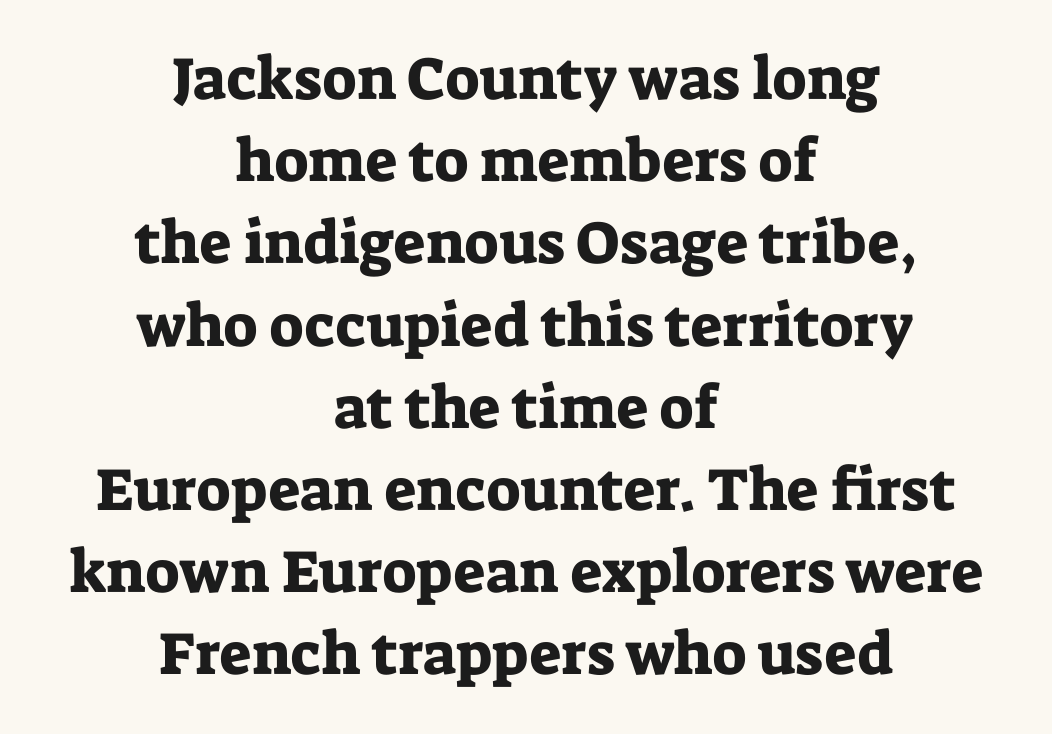
{"serif": "yes", "italic": "no", "width": "normal", "stroke_contrast": "low", "x_height": "medium", "monospaced": "no", "underline": "no", "align": "center", "line_spacing": "normal", "line_spacing_ratio": 1.37, "letter_spacing": "normal", "letter_spacing_em": 0.0, "glyph_px": 60}
